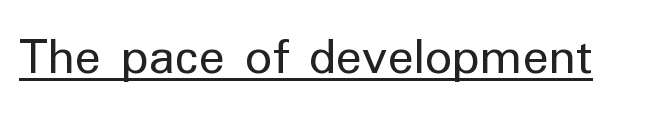
The image shows 54 px regular-weight sans-serif type, upright; set normal letter spacing, underlined; low stroke contrast and a medium x-height.
